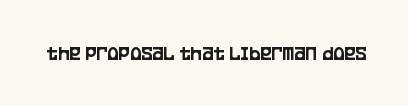
Q: Is the text italic (slanted)? A: No, it is upright.
Q: Is the text underlined? A: No.
Q: Is the spacing between letters normal or unusually wide? A: Normal.
